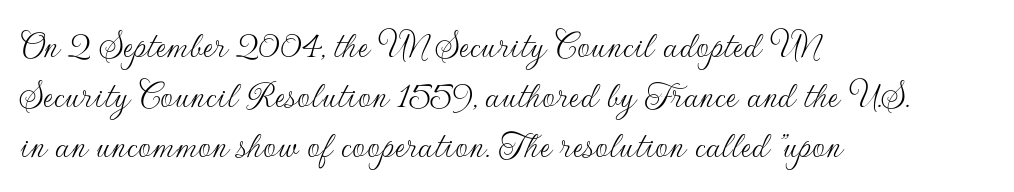
Q: Is the text bold? A: No.
Q: Is the text italic (slanted)? A: Yes.
Q: Is the typeface a serif or a sans-serif typeface? A: Sans-serif.
Q: Is the text underlined? A: No.
Q: How is the paragraph aligned? A: Left-aligned.
Q: Is the spacing between letters normal or unusually wide? A: Normal.
Q: Width (condensed, normal, or wide)? A: Normal.
Q: Stroke contrast? A: Low.
Q: x-height? A: Small.
Q: Monospaced? A: No.
